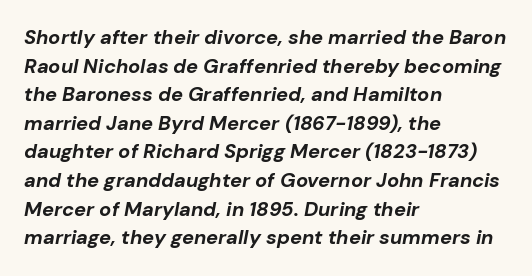
The image shows 20 px bold type, italic (leaning right); set left-aligned, normal line spacing (1.43x), normal letter spacing, not underlined.
